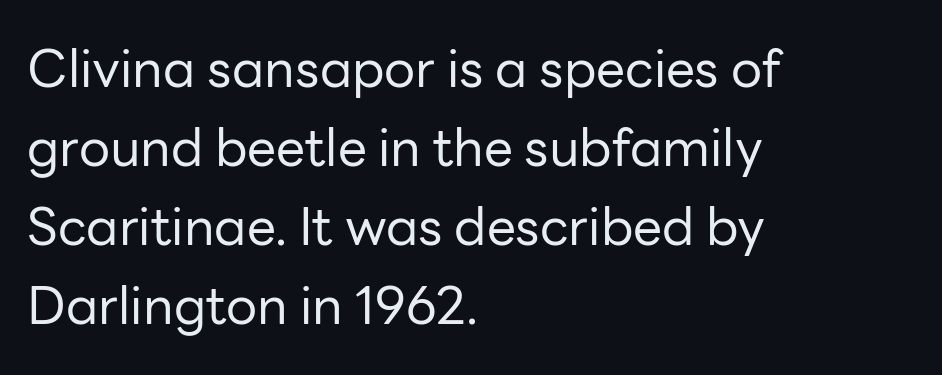
{"serif": "no", "italic": "no", "bold": "no", "weight": "regular", "width": "normal", "stroke_contrast": "low", "x_height": "medium", "monospaced": "no", "underline": "no", "align": "left", "line_spacing": "normal", "line_spacing_ratio": 1.52, "letter_spacing": "normal", "letter_spacing_em": 0.0, "glyph_px": 52}
